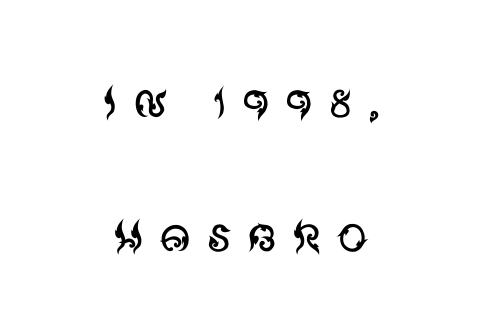
Q: Is the text bold? A: No.
Q: Is the text italic (slanted)? A: No, it is upright.
Q: Is the typeface a serif or a sans-serif typeface? A: Sans-serif.
Q: Is the text underlined? A: No.
Q: How is the paragraph aligned? A: Centered.
Q: Is the spacing between letters normal or unusually wide? A: Unusually wide.
Q: Is the spacing between lines tight, normal or loose? A: Loose.
Q: Width (condensed, normal, or wide)? A: Normal.
Q: Stroke contrast? A: Medium.
Q: x-height? A: Large.
Q: Monospaced? A: No.
